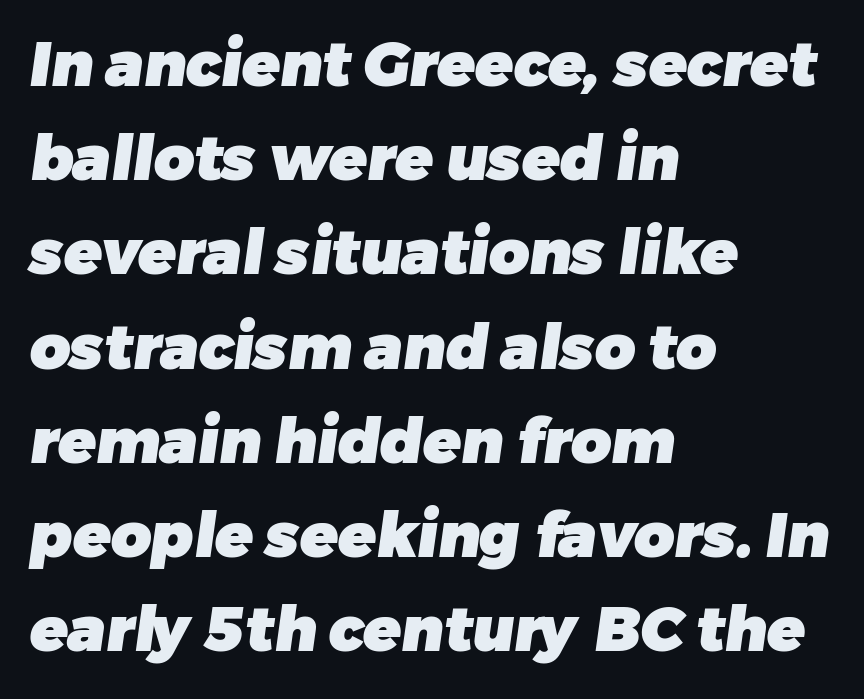
The image shows 62 px heavy sans-serif type; set left-aligned, normal line spacing (1.52x), normal letter spacing, not underlined; low stroke contrast and a medium x-height.
